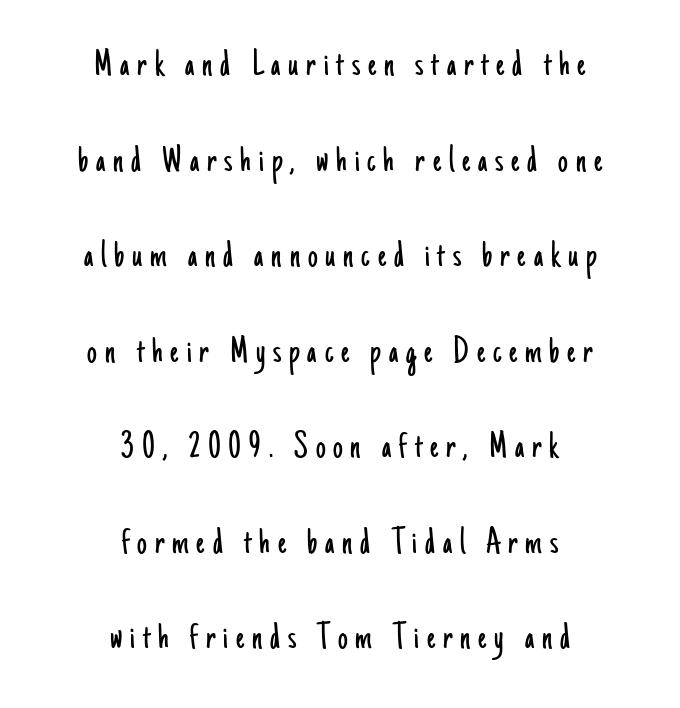
Q: Is the text bold? A: No.
Q: Is the text italic (slanted)? A: No, it is upright.
Q: Is the typeface a serif or a sans-serif typeface? A: Sans-serif.
Q: Is the text underlined? A: No.
Q: How is the paragraph aligned? A: Centered.
Q: Is the spacing between letters normal or unusually wide? A: Unusually wide.
Q: Is the spacing between lines tight, normal or loose? A: Loose.
Q: Width (condensed, normal, or wide)? A: Condensed.
Q: Stroke contrast? A: Low.
Q: x-height? A: Small.
Q: Monospaced? A: No.
